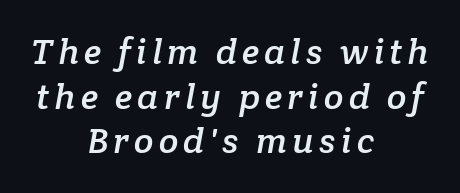
The image shows 36 px serif type; set centered, line spacing 1.24x, not underlined; low stroke contrast and a medium x-height.
